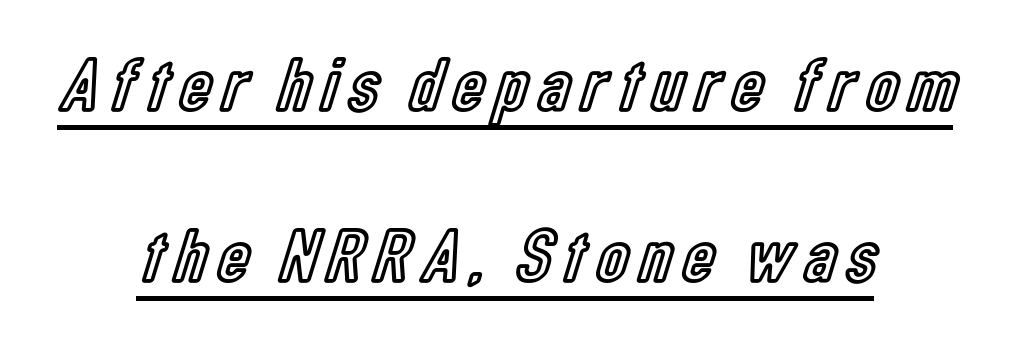
The image shows 77 px condensed type; set centered, loose line spacing (2.22x), underlined; a medium x-height.
